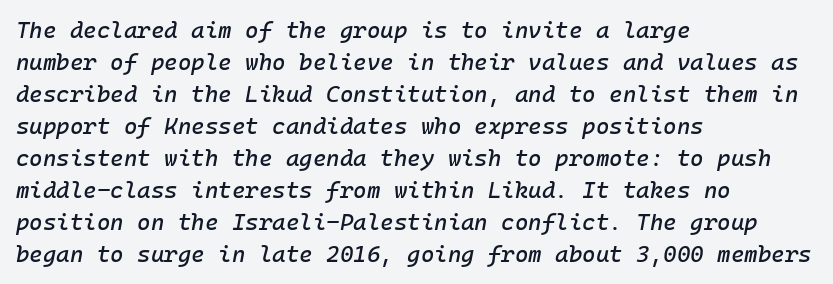
{"italic": "yes", "lean": "right", "slant_degrees": 10, "underline": "no", "align": "left", "line_spacing": "normal", "line_spacing_ratio": 1.39, "letter_spacing": "normal", "letter_spacing_em": 0.0, "glyph_px": 23}
